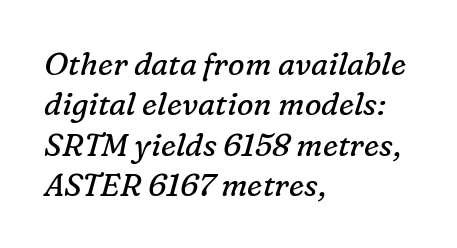
Does the leading feel generous? No, just average. There is no visible air inserted between adjacent glyphs. The passage shown is typed in a proportional face where columns would drift. Anything drawn beneath the words? Only blank space.
